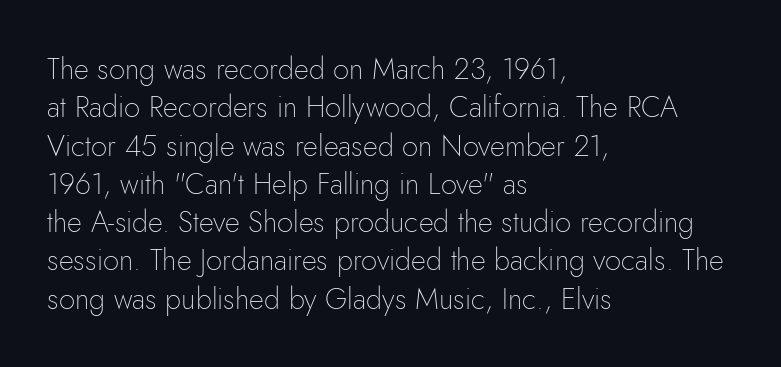
{"serif": "no", "italic": "no", "bold": "no", "weight": "thin", "width": "normal", "stroke_contrast": "low", "x_height": "small", "monospaced": "no", "underline": "no", "align": "left", "line_spacing": "normal", "line_spacing_ratio": 1.32, "letter_spacing": "normal", "letter_spacing_em": 0.0, "glyph_px": 29}
